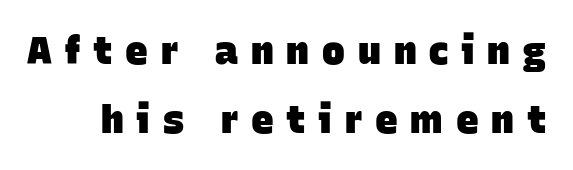
The image shows 38 px heavy sans-serif type; set line spacing 1.81x, unusually wide letter spacing (+0.34 em), not underlined; low stroke contrast and a large x-height.
